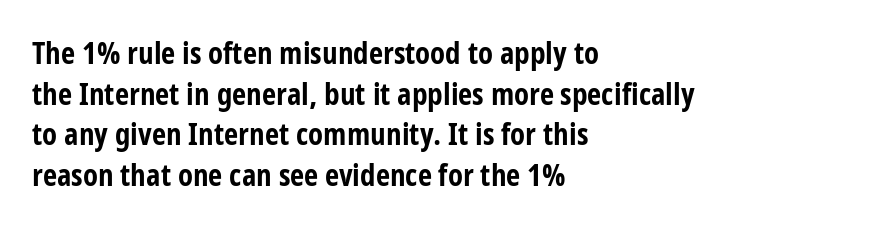
The image shows 31 px bold, condensed sans-serif type, upright; set left-aligned, normal line spacing (1.31x), normal letter spacing, not underlined; low stroke contrast and a large x-height.
